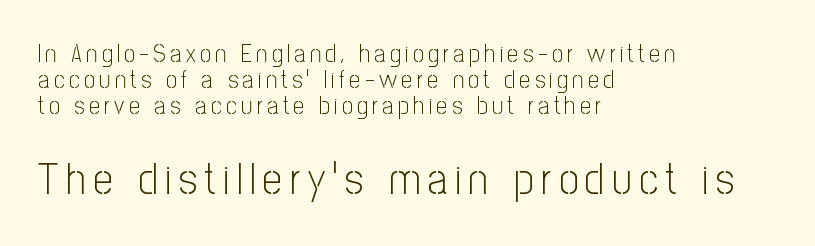
{"serif": "no", "italic": "no", "bold": "no", "weight": "light", "width": "condensed", "stroke_contrast": "low", "x_height": "medium", "monospaced": "no", "underline": "no", "align": "left", "line_spacing": "tight", "line_spacing_ratio": 1.05, "larger_block": "second", "size_ratio": 1.76, "glyph_px": 44}
